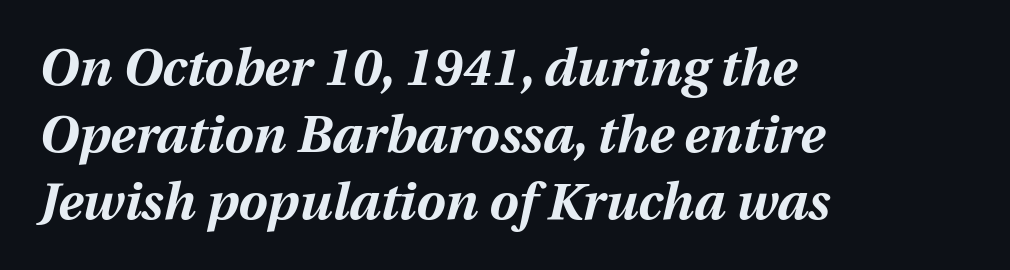
The letters advance in unequal steps, a hallmark of proportional type. What weight is shown? A full bold with thick strokes. A bare baseline throughout the passage. Is the type slanted? Yes — the strokes lean at a clear angle.
